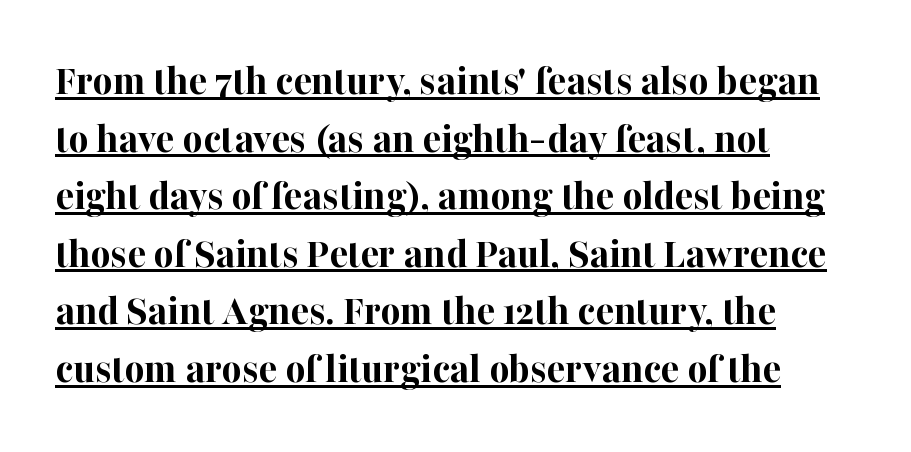
The image shows 43 px bold serif type, upright; set left-aligned, normal line spacing (1.34x), normal letter spacing, underlined; high stroke contrast and a medium x-height.
